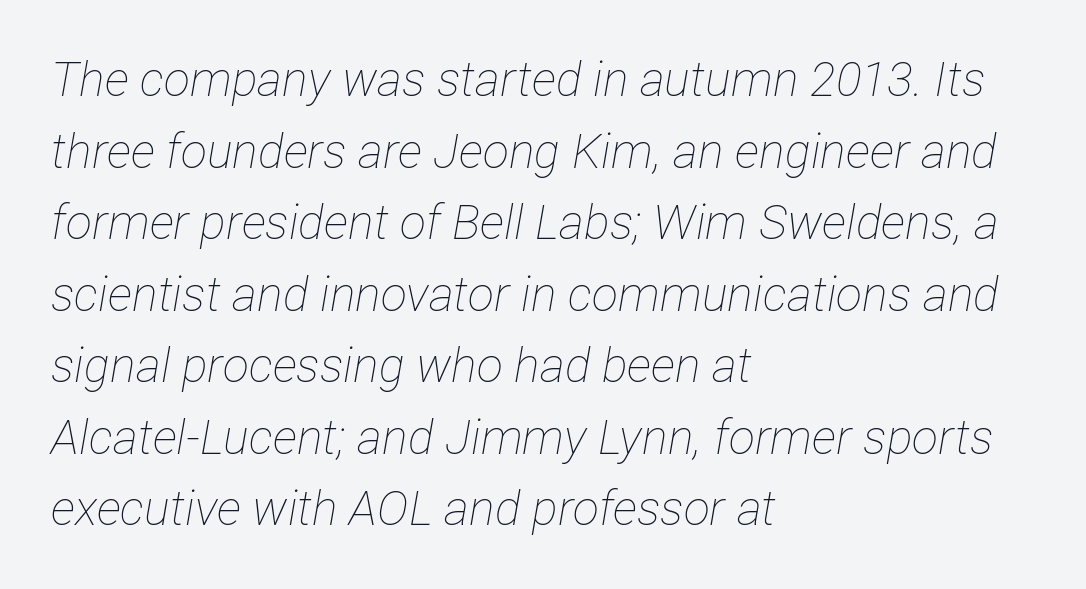
{"italic": "yes", "lean": "right", "slant_degrees": 12, "bold": "no", "weight": "thin", "width": "condensed", "stroke_contrast": "low", "x_height": "medium", "monospaced": "no", "underline": "no", "align": "left", "line_spacing": "normal", "line_spacing_ratio": 1.49, "letter_spacing": "normal", "letter_spacing_em": 0.0, "glyph_px": 48}
